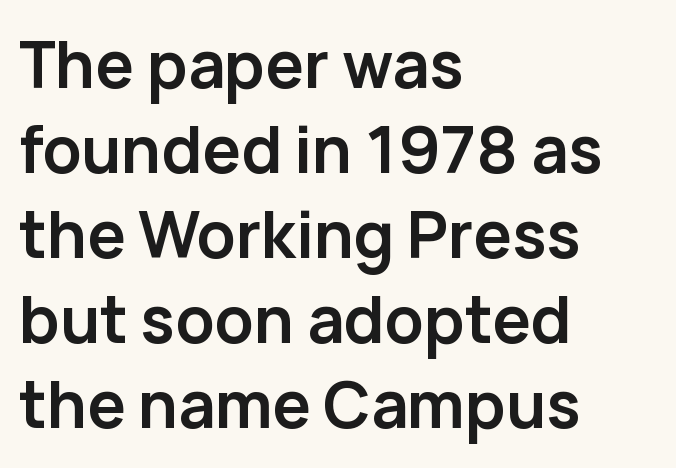
Q: Is the text bold? A: Yes.
Q: Is the text italic (slanted)? A: No, it is upright.
Q: Is the typeface a serif or a sans-serif typeface? A: Sans-serif.
Q: Is the text underlined? A: No.
Q: How is the paragraph aligned? A: Left-aligned.
Q: Is the spacing between letters normal or unusually wide? A: Normal.
Q: Is the spacing between lines tight, normal or loose? A: Normal.
Q: Width (condensed, normal, or wide)? A: Normal.
Q: Stroke contrast? A: Low.
Q: x-height? A: Medium.
Q: Monospaced? A: No.
